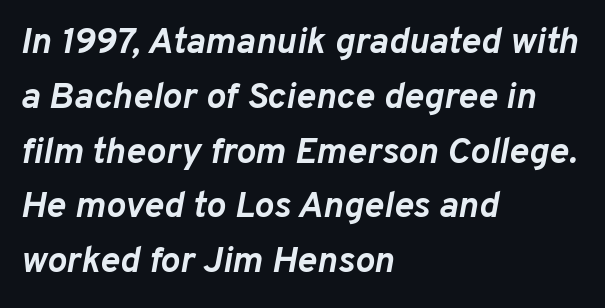
Q: Is the text bold? A: Yes.
Q: Is the text italic (slanted)? A: Yes, it leans right by about 10 degrees.
Q: Is the text underlined? A: No.
Q: How is the paragraph aligned? A: Left-aligned.
Q: Is the spacing between letters normal or unusually wide? A: Normal.
Q: Is the spacing between lines tight, normal or loose? A: Normal.
Q: Width (condensed, normal, or wide)? A: Normal.
Q: Stroke contrast? A: Low.
Q: x-height? A: Medium.
Q: Monospaced? A: No.
